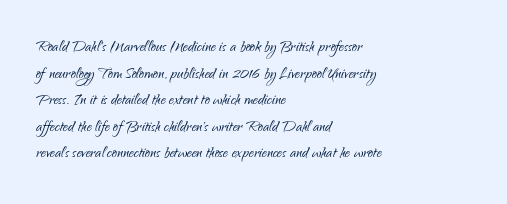
The image shows 20 px text type; set left-aligned, normal line spacing (1.33x), normal letter spacing, not underlined.
